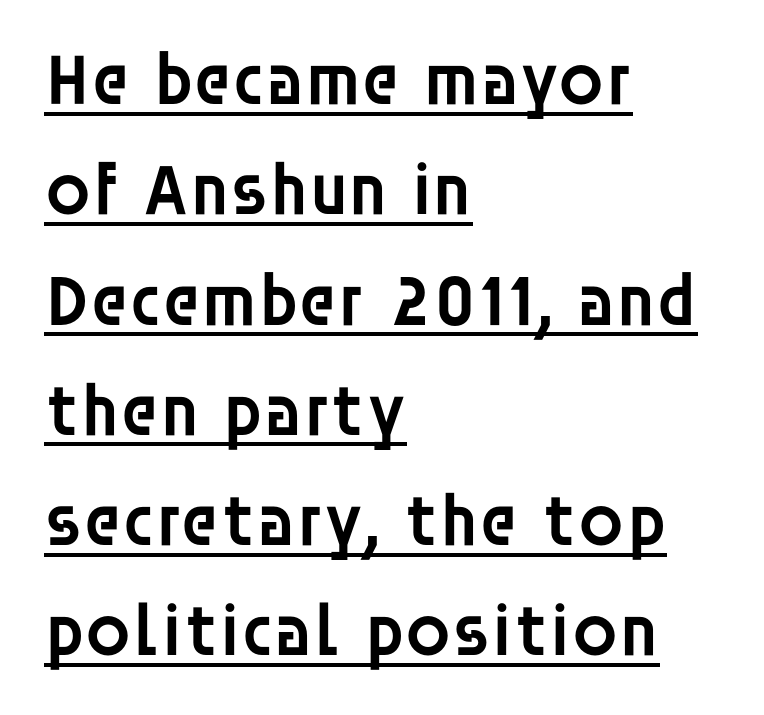
Heft: intermediate — a semibold. This block has exactly the height ordinary leading produces. The tracking reads as untouched default to a designer's eye. Check where the strokes stop: nothing finishes them off — pure sans. Reading down the block, your eye returns to a fixed left position each line. The typesetter has applied underlining to the passage shown.
